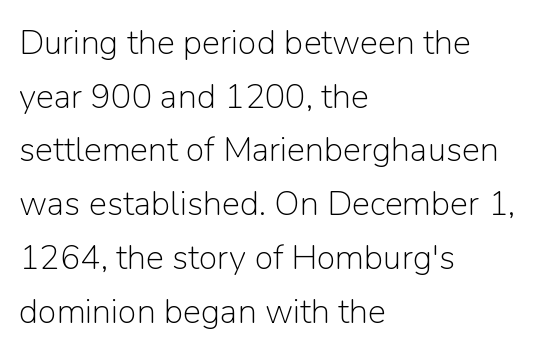
The image shows 34 px light sans-serif type, upright; set left-aligned, normal line spacing (1.58x), normal letter spacing, not underlined; low stroke contrast and a medium x-height.
